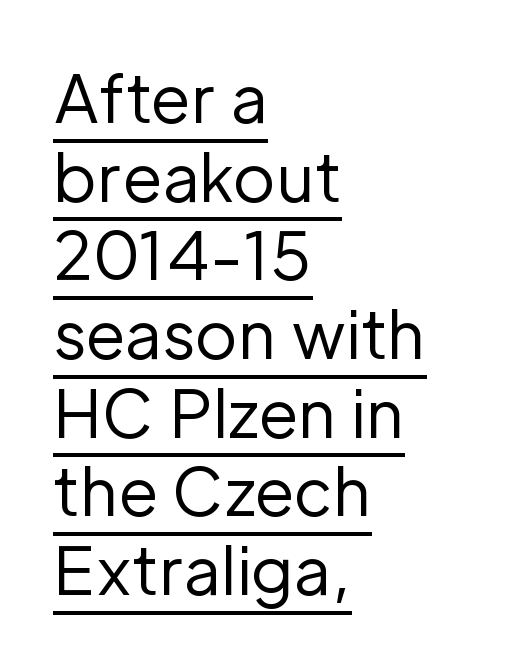
Is this a heavy cut? Hardly; it is regular or lighter. The rendering uses the underline text-decoration. Default kerning and tracking; the words read as compact shapes. This sample uses an upright cut, with every glyph sitting square on the baseline. Think of a printed novel: that variable character pitch is what you see here. The text block is weighted toward the left margin, trailing off unevenly rightward.
